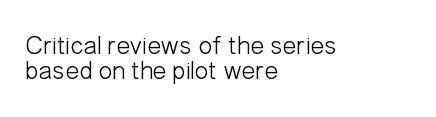
Q: Is the text bold? A: No.
Q: Is the text italic (slanted)? A: No, it is upright.
Q: Is the text underlined? A: No.
Q: How is the paragraph aligned? A: Left-aligned.
Q: Is the spacing between letters normal or unusually wide? A: Normal.
Q: Is the spacing between lines tight, normal or loose? A: Tight.
